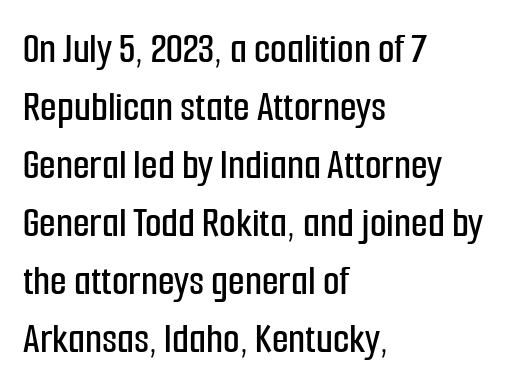
{"serif": "no", "italic": "no", "width": "condensed", "stroke_contrast": "low", "x_height": "medium", "monospaced": "no", "underline": "no", "align": "left", "line_spacing": "normal", "line_spacing_ratio": 1.35, "letter_spacing": "normal", "letter_spacing_em": 0.0, "glyph_px": 43}
